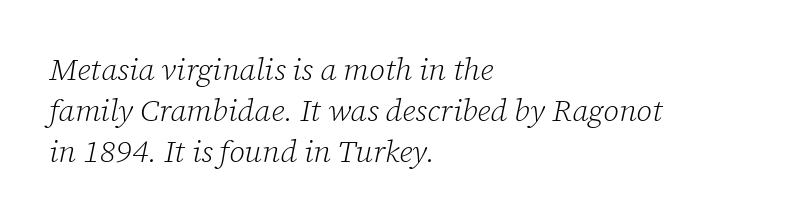
The image shows 31 px light serif type, italic (leaning right); set left-aligned, normal line spacing (1.32x), normal letter spacing, not underlined; low stroke contrast and a medium x-height.
